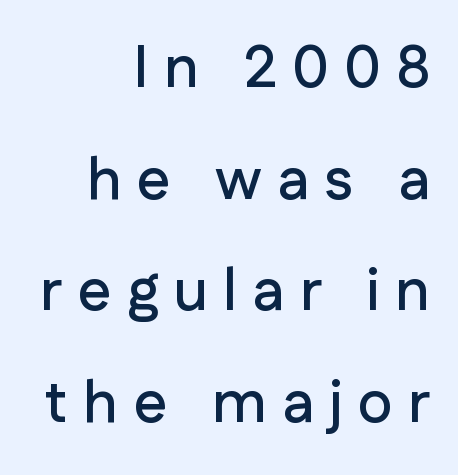
Q: Is the text italic (slanted)? A: No, it is upright.
Q: Is the typeface a serif or a sans-serif typeface? A: Sans-serif.
Q: Is the text underlined? A: No.
Q: How is the paragraph aligned? A: Right-aligned.
Q: Is the spacing between letters normal or unusually wide? A: Unusually wide.
Q: Width (condensed, normal, or wide)? A: Normal.
Q: Stroke contrast? A: Low.
Q: x-height? A: Medium.
Q: Monospaced? A: No.
